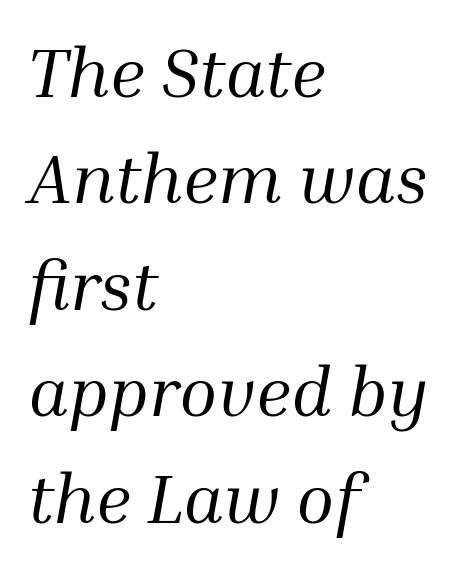
Is the letter spacing exaggerated? No — it looks like the ordinary default. Each letter keeps its own natural width here, so spacing adapts to shape. Think standard paragraph weight, or any step lighter than that. The whole block is typeset with a tilt.
